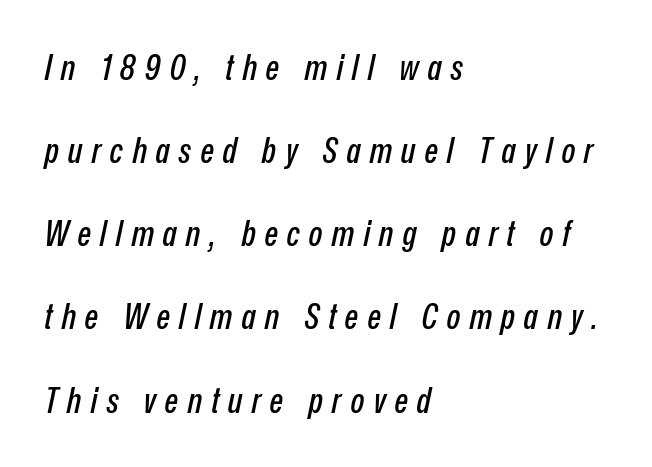
The image shows 36 px condensed type, italic (leaning right); set left-aligned, loose line spacing (2.31x), unusually wide letter spacing (+0.25 em), not underlined; low stroke contrast and a medium x-height.
